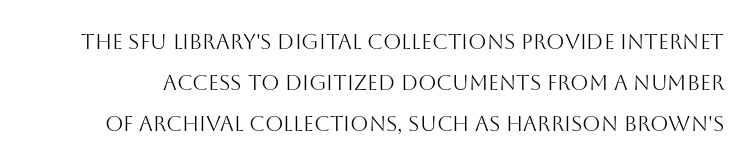
Q: Is the text bold? A: No.
Q: Is the text italic (slanted)? A: No, it is upright.
Q: Is the text underlined? A: No.
Q: Is the spacing between letters normal or unusually wide? A: Normal.
Q: Is the spacing between lines tight, normal or loose? A: Loose.
